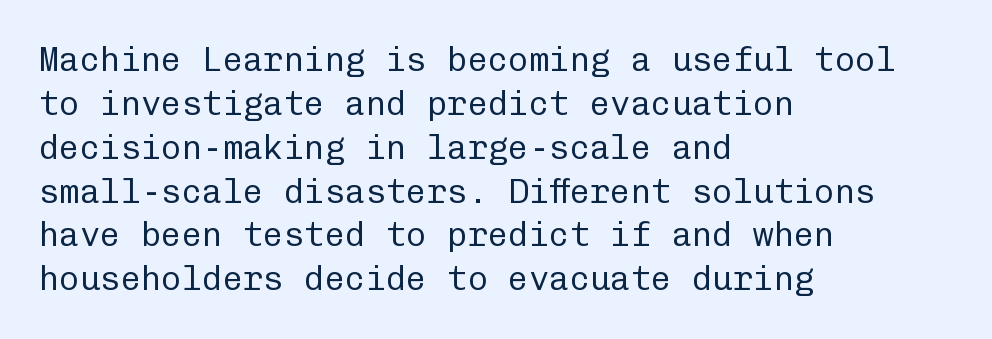
Q: Is the text bold? A: No.
Q: Is the text italic (slanted)? A: No, it is upright.
Q: Is the typeface a serif or a sans-serif typeface? A: Sans-serif.
Q: Is the text underlined? A: No.
Q: How is the paragraph aligned? A: Left-aligned.
Q: Is the spacing between letters normal or unusually wide? A: Normal.
Q: Is the spacing between lines tight, normal or loose? A: Normal.
Q: Width (condensed, normal, or wide)? A: Normal.
Q: Stroke contrast? A: Low.
Q: x-height? A: Medium.
Q: Monospaced? A: Yes.
